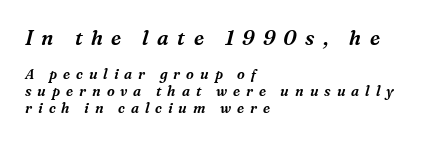
Plain, unruled lines of type. What stands out about the letter spacing? Its width — letters are far apart. The compositor pushed each line to the left boundary. The passage shown begins with its larger block and ends with its smaller one. Looking at the ascenders, they clearly lean.
